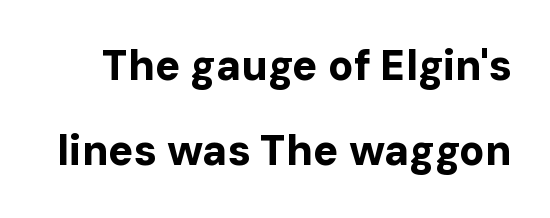
Q: Is the text bold? A: Yes.
Q: Is the text italic (slanted)? A: No, it is upright.
Q: Is the typeface a serif or a sans-serif typeface? A: Sans-serif.
Q: Is the text underlined? A: No.
Q: Is the spacing between letters normal or unusually wide? A: Normal.
Q: Is the spacing between lines tight, normal or loose? A: Loose.
Q: Width (condensed, normal, or wide)? A: Normal.
Q: Stroke contrast? A: Low.
Q: x-height? A: Medium.
Q: Monospaced? A: No.
